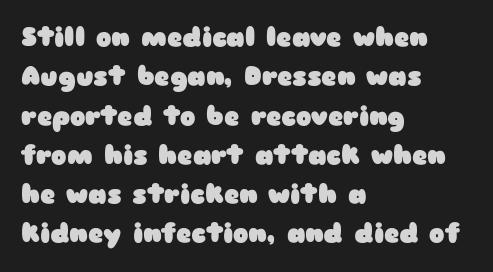
{"italic": "no", "bold": "yes", "underline": "no", "align": "left", "line_spacing": "normal", "line_spacing_ratio": 1.51, "letter_spacing": "normal", "letter_spacing_em": 0.0, "glyph_px": 26}
